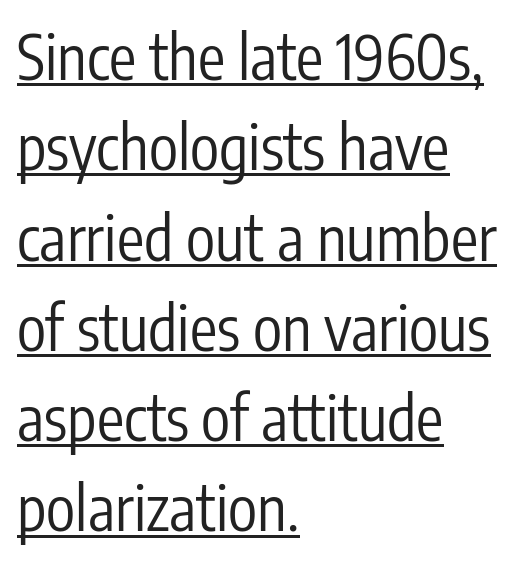
It's the straight-up-and-down kind of type. Type style note: lacks serifs. Underline: present. Ink coverage per letter is moderate at most. In terms of leading, this rendering sits right in the middle.
